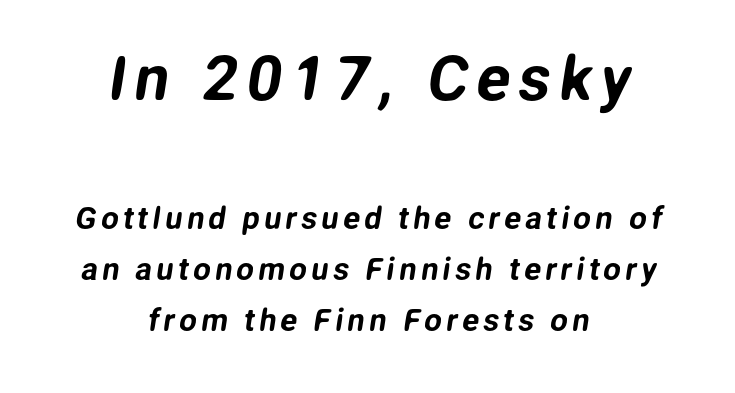
The image shows 62 px sans-serif type; set centered, normal line spacing (1.65x), not underlined; the first (top) block is 2.0x larger; low stroke contrast and a medium x-height.
